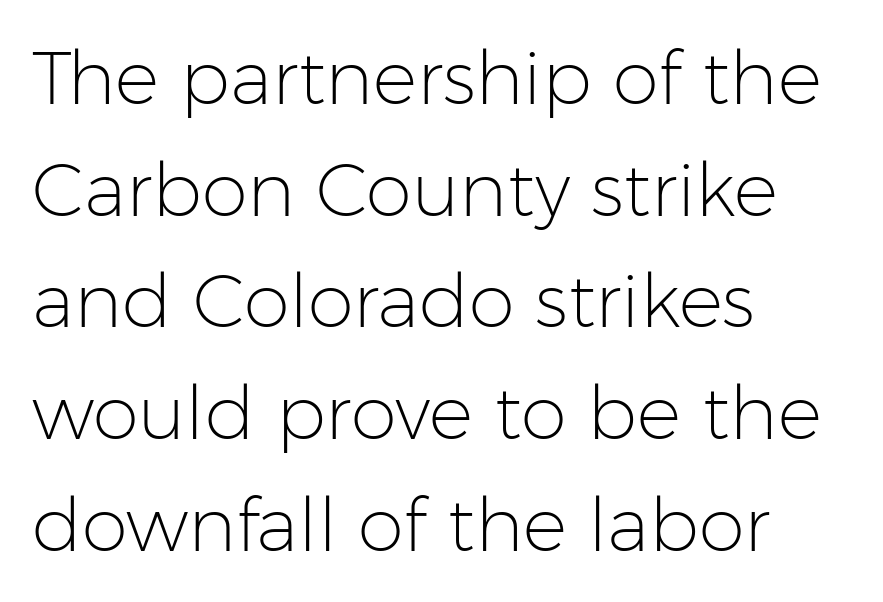
Q: Is the text bold? A: No.
Q: Is the text italic (slanted)? A: No, it is upright.
Q: Is the typeface a serif or a sans-serif typeface? A: Sans-serif.
Q: Is the text underlined? A: No.
Q: How is the paragraph aligned? A: Left-aligned.
Q: Is the spacing between letters normal or unusually wide? A: Normal.
Q: Is the spacing between lines tight, normal or loose? A: Normal.
Q: Width (condensed, normal, or wide)? A: Normal.
Q: Stroke contrast? A: Low.
Q: x-height? A: Medium.
Q: Monospaced? A: No.
